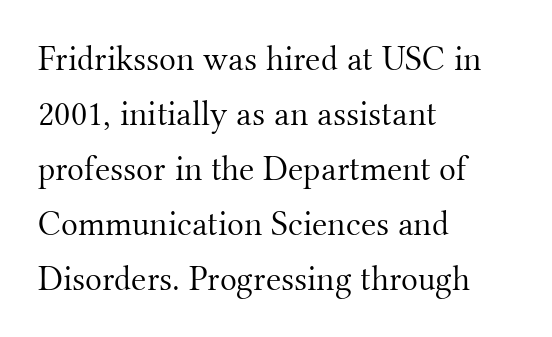
The image shows 35 px light serif type, upright; set left-aligned, normal line spacing (1.57x), normal letter spacing, not underlined; medium stroke contrast and a small x-height.
